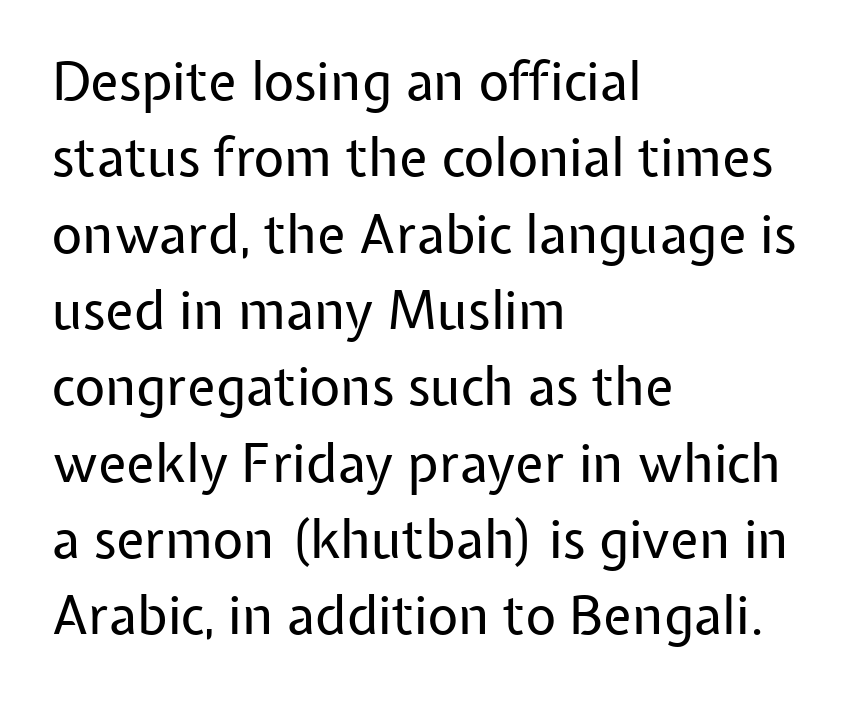
{"serif": "no", "italic": "no", "bold": "no", "weight": "regular", "width": "normal", "stroke_contrast": "low", "x_height": "medium", "monospaced": "no", "underline": "no", "align": "left", "line_spacing": "normal", "line_spacing_ratio": 1.44, "letter_spacing": "normal", "letter_spacing_em": 0.0, "glyph_px": 53}
